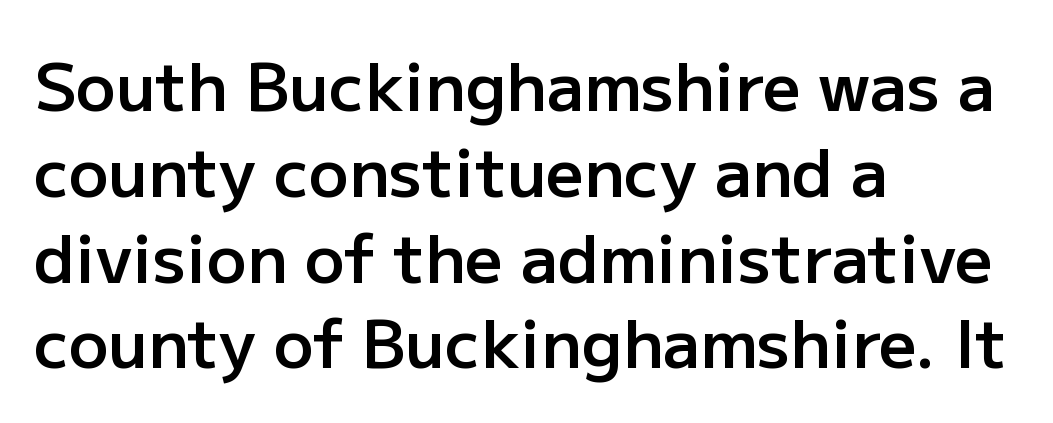
Q: Is the text bold? A: Semi-bold.
Q: Is the text italic (slanted)? A: No, it is upright.
Q: Is the typeface a serif or a sans-serif typeface? A: Sans-serif.
Q: Is the text underlined? A: No.
Q: How is the paragraph aligned? A: Left-aligned.
Q: Is the spacing between letters normal or unusually wide? A: Normal.
Q: Is the spacing between lines tight, normal or loose? A: Normal.
Q: Width (condensed, normal, or wide)? A: Normal.
Q: Stroke contrast? A: Low.
Q: x-height? A: Medium.
Q: Monospaced? A: No.
